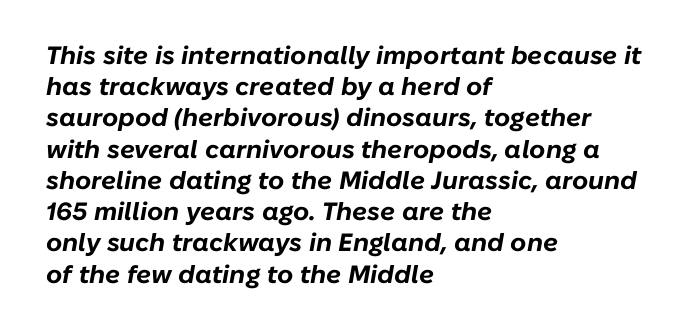
The image shows 25 px bold type, italic (leaning right); set left-aligned, normal line spacing (1.25x), normal letter spacing, not underlined.
